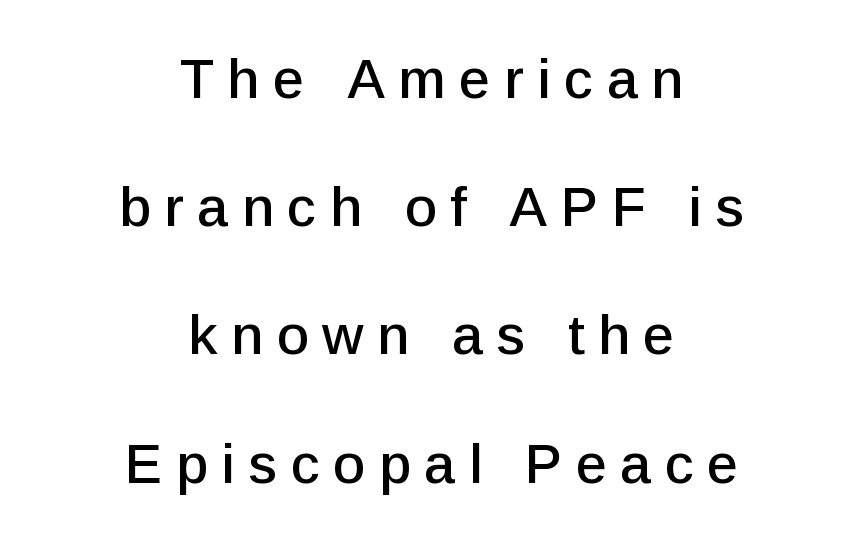
Q: Is the text italic (slanted)? A: No, it is upright.
Q: Is the typeface a serif or a sans-serif typeface? A: Sans-serif.
Q: Is the text underlined? A: No.
Q: How is the paragraph aligned? A: Centered.
Q: Is the spacing between letters normal or unusually wide? A: Unusually wide.
Q: Is the spacing between lines tight, normal or loose? A: Loose.
Q: Width (condensed, normal, or wide)? A: Normal.
Q: Stroke contrast? A: Low.
Q: x-height? A: Medium.
Q: Monospaced? A: No.
